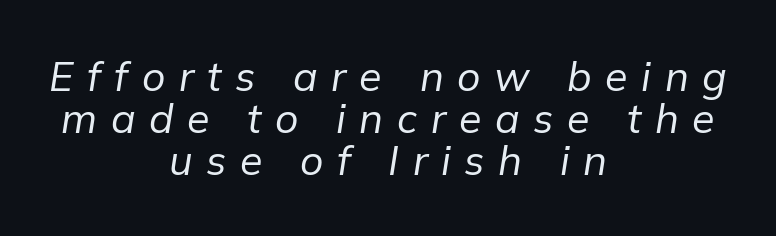
A typesetter would call this proportional, since set widths differ per character. This is oblique type, the kind used for emphasis or titles. The string is rendered with underlining switched off. These lines have a slow, spaced-out rhythm from letter to letter. The font is comparable to plain body text, perhaps lighter.
